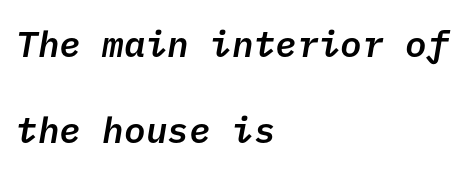
What stands out about the letter spacing? Nothing — it is the standard amount. Every row of glyphs begins at an identical x-position on the left. Vertical spacing — loose. The glyphs are unaccompanied by any horizontal stroke below them. Does the weight exceed regular? Yes, but only to semibold.
